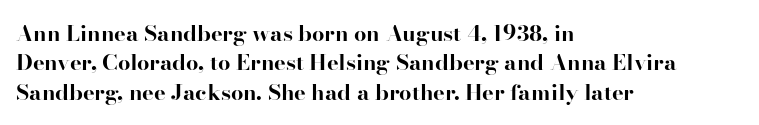
Every character sits straight up, as roman type does. Visually the block forms a straight wall on the left and a jagged coastline on the right. I'd describe the lettering as bold — thick and assertive. Unmarked baselines from the first word to the last.
